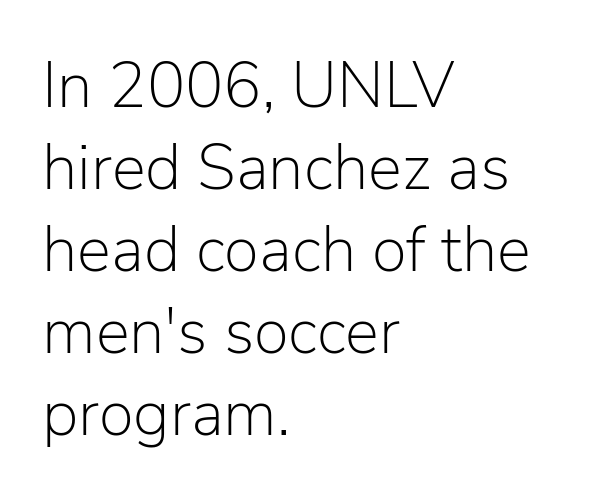
The image shows 64 px light sans-serif type, upright; set left-aligned, normal line spacing (1.28x), normal letter spacing, not underlined; low stroke contrast and a medium x-height.
